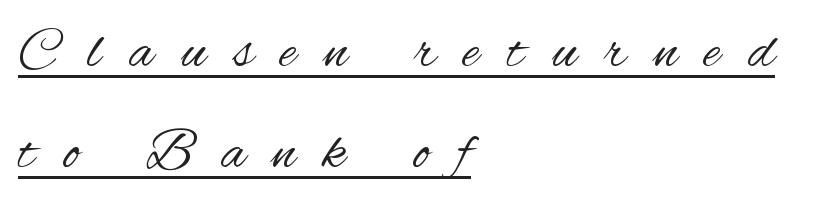
{"serif": "no", "bold": "no", "weight": "regular", "width": "condensed", "stroke_contrast": "medium", "x_height": "small", "monospaced": "no", "underline": "yes", "align": "left", "line_spacing_ratio": 1.77, "letter_spacing": "wide", "letter_spacing_em": 0.49, "glyph_px": 57}
